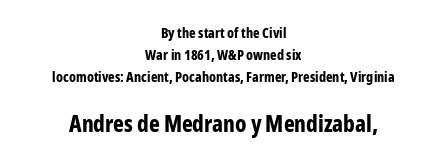
{"italic": "no", "bold": "yes", "underline": "no", "align": "center", "line_spacing": "normal", "line_spacing_ratio": 1.56, "letter_spacing": "normal", "letter_spacing_em": 0.0, "larger_block": "second", "size_ratio": 1.64, "glyph_px": 23}
